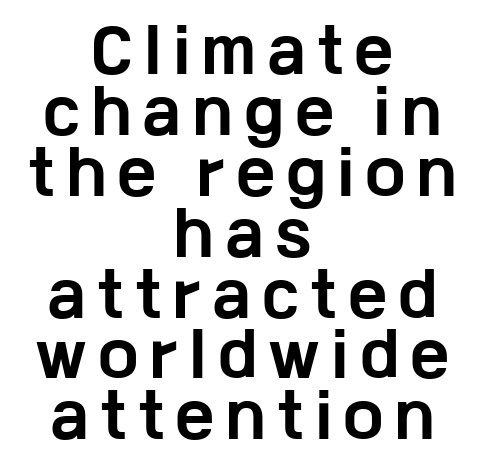
The image shows 58 px bold, wide sans-serif type, upright; set centered, tight line spacing (1.05x), unusually wide letter spacing (+0.22 em), not underlined; low stroke contrast and a medium x-height.
